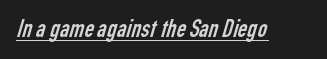
A baseline rule has been typeset under these characters. A quiet, ordinary-to-light weight characterises the typeface. The face used here is rendered with its standard letterfit.
